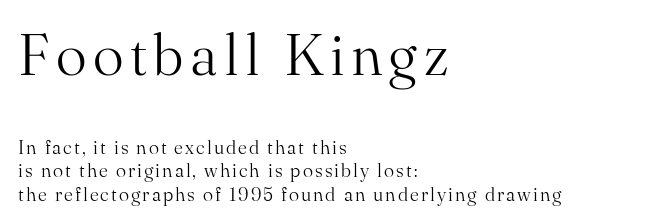
Q: Is the text bold? A: No.
Q: Is the text italic (slanted)? A: No, it is upright.
Q: Is the typeface a serif or a sans-serif typeface? A: Serif.
Q: Is the text underlined? A: No.
Q: How is the paragraph aligned? A: Left-aligned.
Q: Which block of text is set in a larger size, the first (top) or the second (bottom)? A: The first (top) one.
Q: Width (condensed, normal, or wide)? A: Normal.
Q: Stroke contrast? A: Medium.
Q: x-height? A: Small.
Q: Monospaced? A: No.
